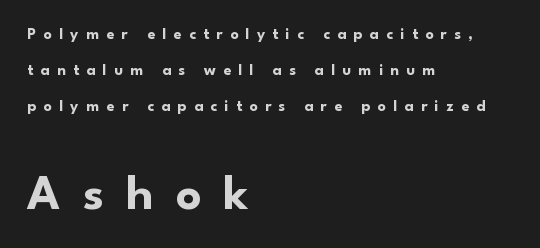
Q: Is the text bold? A: Yes.
Q: Is the text italic (slanted)? A: No, it is upright.
Q: Is the typeface a serif or a sans-serif typeface? A: Sans-serif.
Q: Is the text underlined? A: No.
Q: How is the paragraph aligned? A: Left-aligned.
Q: Is the spacing between letters normal or unusually wide? A: Unusually wide.
Q: Is the spacing between lines tight, normal or loose? A: Loose.
Q: Which block of text is set in a larger size, the first (top) or the second (bottom)? A: The second (bottom) one.
Q: Width (condensed, normal, or wide)? A: Normal.
Q: Stroke contrast? A: Low.
Q: x-height? A: Small.
Q: Monospaced? A: No.
